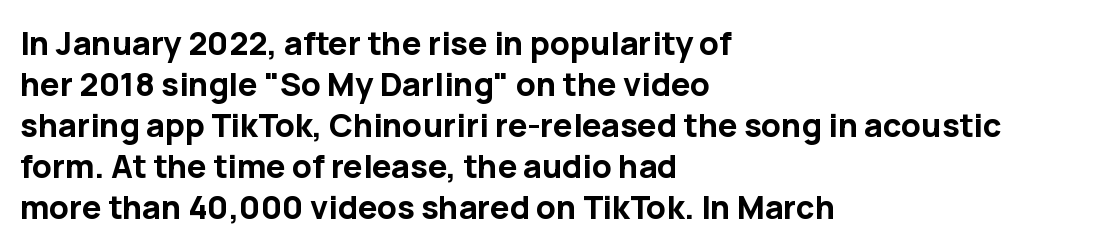
The image shows 32 px bold sans-serif type, upright; set left-aligned, normal line spacing (1.28x), normal letter spacing, not underlined; low stroke contrast and a medium x-height.
